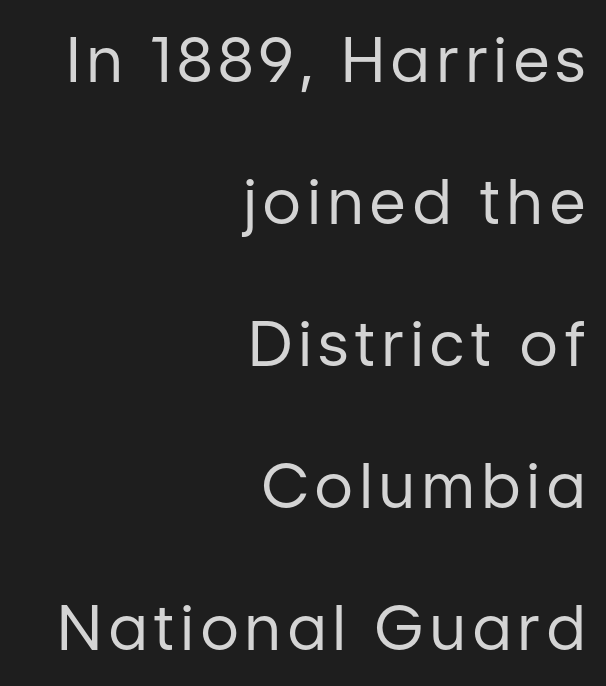
The image shows 62 px regular-weight sans-serif type, upright; set right-aligned, loose line spacing (2.29x), not underlined; low stroke contrast and a medium x-height.
